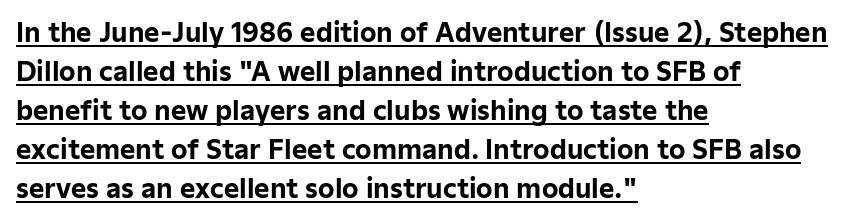
{"italic": "no", "bold": "yes", "underline": "yes", "align": "left", "line_spacing": "normal", "line_spacing_ratio": 1.5, "letter_spacing": "normal", "letter_spacing_em": 0.0, "glyph_px": 26}
